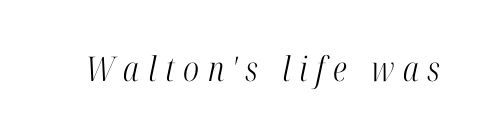
Observe the wide spacing: letters keep a clear distance from each other. The face used here is proportionally spaced, like ordinary book or web type. Would a proofreader flag this as italicized? Yes. Words float on clear page, feet unadorned. Think standard paragraph weight, or any step lighter than that. This is serif lettering, the kind often seen in printed books.
